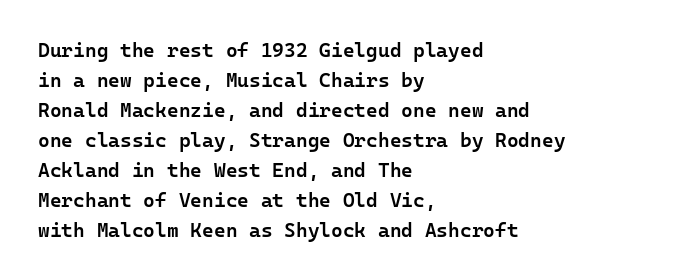
Q: Is the text bold? A: Semi-bold.
Q: Is the text italic (slanted)? A: No, it is upright.
Q: Is the text underlined? A: No.
Q: How is the paragraph aligned? A: Left-aligned.
Q: Is the spacing between letters normal or unusually wide? A: Normal.
Q: Is the spacing between lines tight, normal or loose? A: Normal.
